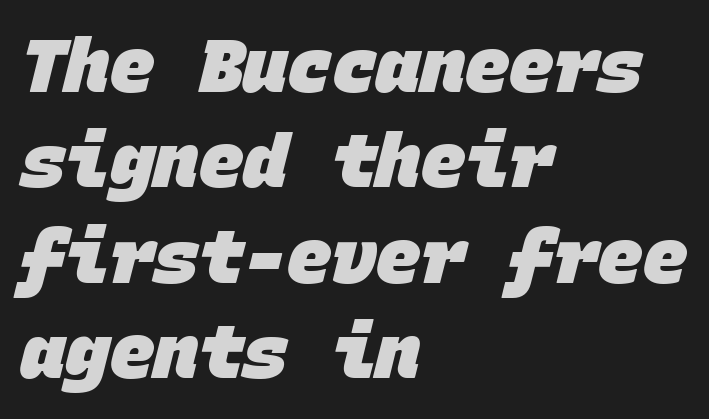
Q: Is the text bold? A: Yes.
Q: Is the typeface a serif or a sans-serif typeface? A: Sans-serif.
Q: Is the text underlined? A: No.
Q: How is the paragraph aligned? A: Left-aligned.
Q: Is the spacing between letters normal or unusually wide? A: Normal.
Q: Is the spacing between lines tight, normal or loose? A: Normal.
Q: Width (condensed, normal, or wide)? A: Normal.
Q: Stroke contrast? A: Low.
Q: x-height? A: Large.
Q: Monospaced? A: Yes.
